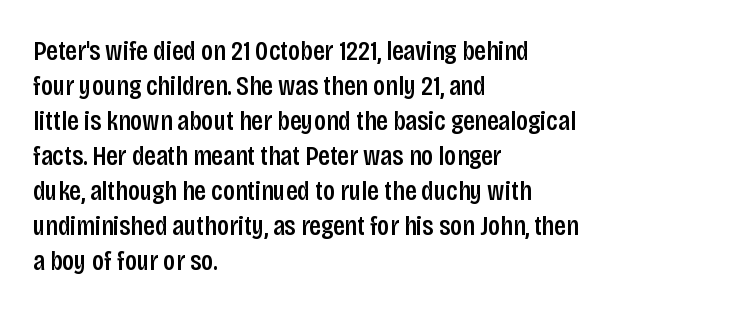
The letters sit at their default tracking, neither squeezed nor spread. The rag falls on the right side of this text block. Note the varied advance widths — an 'i' is clearly narrower than an 'm'. This rendering employs a face without finishing strokes, i.e., a sans-serif. Anything drawn beneath the words? Only blank space.
